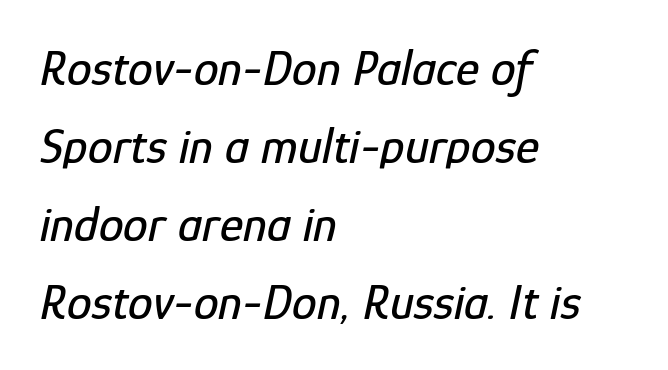
{"italic": "yes", "lean": "right", "slant_degrees": 12, "width": "condensed", "stroke_contrast": "low", "x_height": "medium", "monospaced": "no", "underline": "no", "align": "left", "line_spacing": "normal", "line_spacing_ratio": 1.56, "letter_spacing": "normal", "letter_spacing_em": 0.0, "glyph_px": 50}
